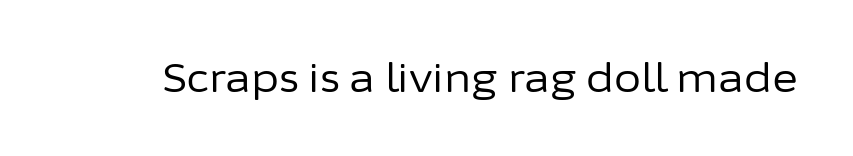
A typesetter would mark this as roman, not italic. The glyphs are unaccompanied by any horizontal stroke below them. The weight tops out at a normal text grade. Here the glyphs are tracked normally, forming tight word shapes. Letterform terminals end flat and unadorned throughout the passage.
